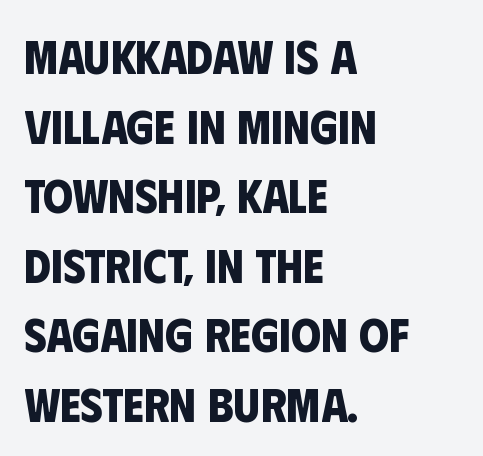
Q: Is the text bold? A: Yes.
Q: Is the typeface a serif or a sans-serif typeface? A: Sans-serif.
Q: Is the text underlined? A: No.
Q: How is the paragraph aligned? A: Left-aligned.
Q: Is the spacing between letters normal or unusually wide? A: Normal.
Q: Is the spacing between lines tight, normal or loose? A: Normal.
Q: Width (condensed, normal, or wide)? A: Condensed.
Q: Stroke contrast? A: Low.
Q: x-height? A: Large.
Q: Monospaced? A: No.
